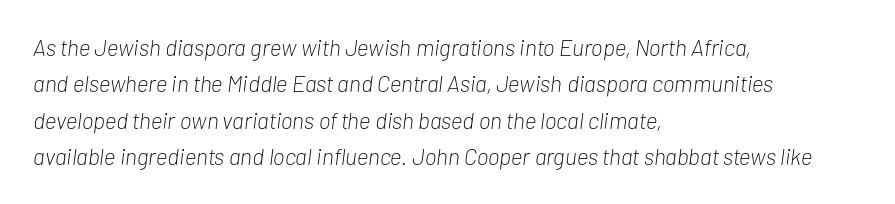
This rendering uses left alignment, leaving the right contour irregular. Glyph-to-glyph distance matches everyday printed text. The space beneath each line is pristine and unruled. Is there much room between lines? A standard amount, neither cramped nor airy. Bold? No — there's no thickening of the strokes.
